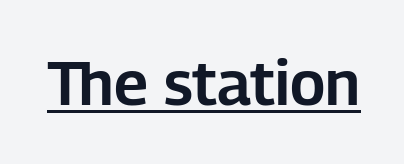
{"serif": "no", "italic": "no", "width": "normal", "stroke_contrast": "low", "x_height": "medium", "monospaced": "no", "underline": "yes", "letter_spacing": "normal", "letter_spacing_em": 0.0, "glyph_px": 62}
